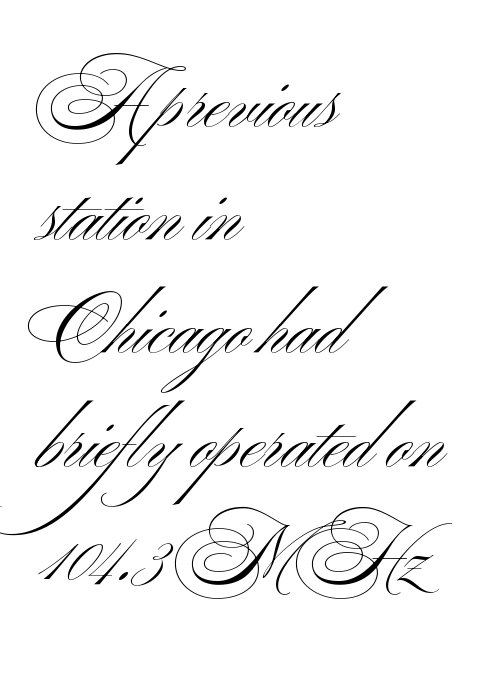
The image shows 76 px light, wide sans-serif type; set left-aligned, normal line spacing (1.49x), normal letter spacing, not underlined; medium stroke contrast and a small x-height.
